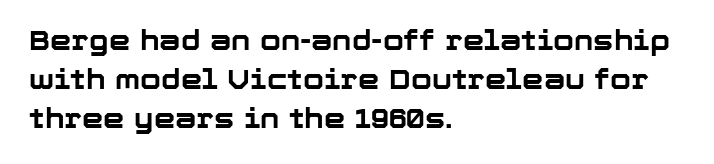
The image shows 27 px bold type, upright; set left-aligned, normal line spacing (1.45x), normal letter spacing, not underlined.
